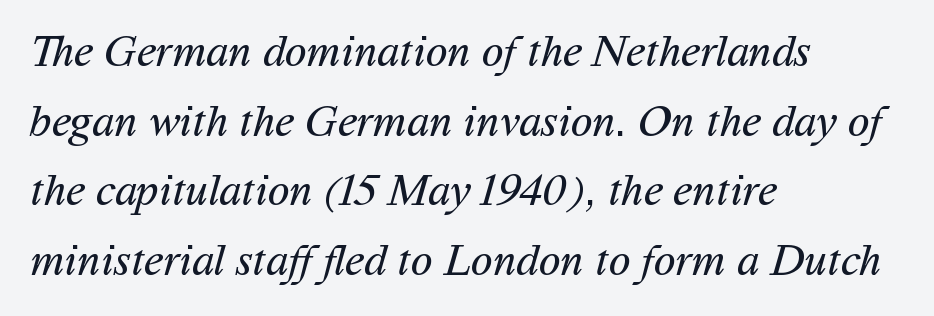
{"serif": "no", "bold": "no", "weight": "regular", "width": "normal", "stroke_contrast": "medium", "x_height": "medium", "monospaced": "no", "underline": "no", "align": "left", "line_spacing": "normal", "line_spacing_ratio": 1.55, "letter_spacing": "normal", "letter_spacing_em": 0.0, "glyph_px": 45}
